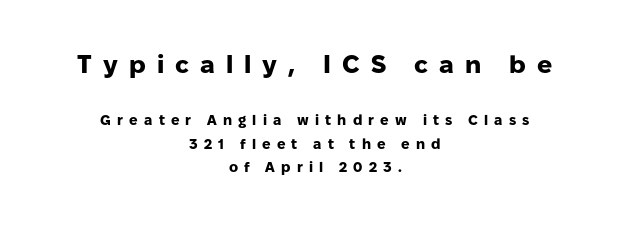
{"italic": "no", "bold": "yes", "underline": "no", "align": "center", "line_spacing": "normal", "line_spacing_ratio": 1.68, "letter_spacing": "wide", "letter_spacing_em": 0.44, "larger_block": "first", "size_ratio": 1.79, "glyph_px": 25}
